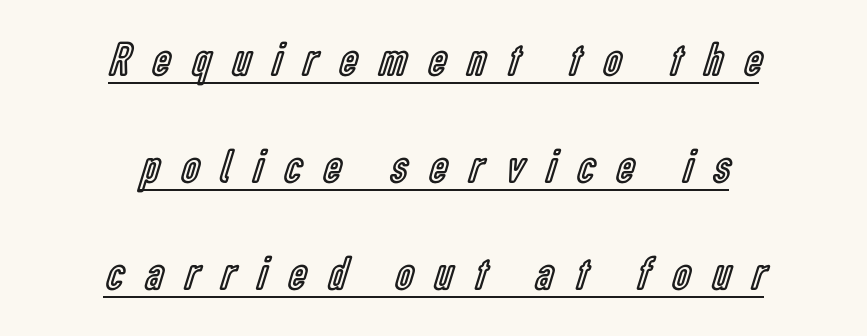
Q: Is the text italic (slanted)? A: Yes.
Q: Is the text underlined? A: Yes.
Q: How is the paragraph aligned? A: Centered.
Q: Is the spacing between letters normal or unusually wide? A: Unusually wide.
Q: Is the spacing between lines tight, normal or loose? A: Loose.
Q: Width (condensed, normal, or wide)? A: Condensed.
Q: x-height? A: Medium.
Q: Monospaced? A: No.
